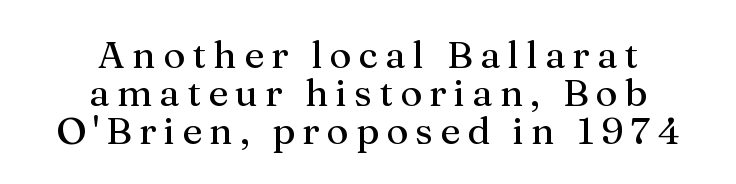
The image shows 38 px serif type, upright; set centered, tight line spacing (1.0x), not underlined; medium stroke contrast and a medium x-height.
